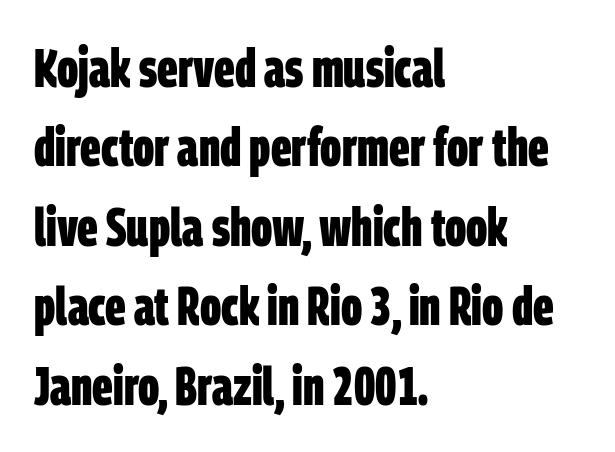
The image shows 54 px bold, condensed sans-serif type; set left-aligned, normal line spacing (1.47x), normal letter spacing, not underlined; low stroke contrast and a large x-height.
